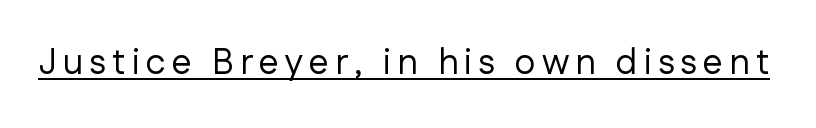
The image shows 36 px regular-weight sans-serif type, upright; set underlined; low stroke contrast and a medium x-height.
